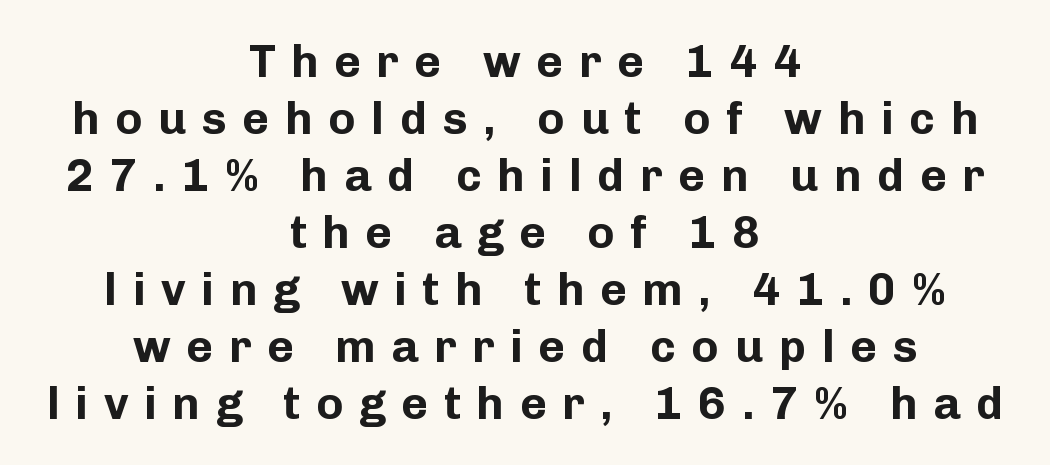
Words float on clear page, feet unadorned. The font family rendered here belongs to the sans-serif group. Every stem runs plumb, perpendicular to the baseline. Weight check: bold — yes, fully. Which margin do the lines hug? Neither — every line sits in the middle.
